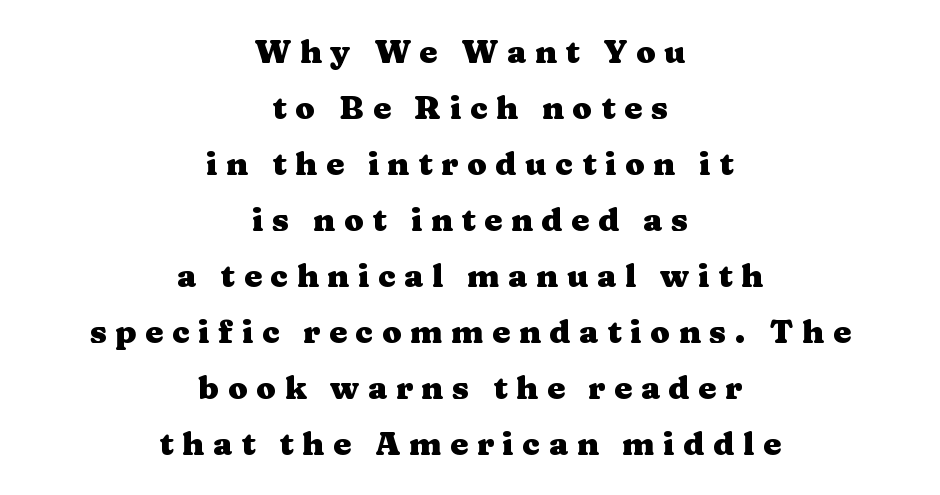
Q: Is the text bold? A: Yes.
Q: Is the text italic (slanted)? A: No, it is upright.
Q: Is the typeface a serif or a sans-serif typeface? A: Serif.
Q: Is the text underlined? A: No.
Q: How is the paragraph aligned? A: Centered.
Q: Is the spacing between letters normal or unusually wide? A: Unusually wide.
Q: Width (condensed, normal, or wide)? A: Wide.
Q: Stroke contrast? A: Medium.
Q: x-height? A: Medium.
Q: Monospaced? A: No.
